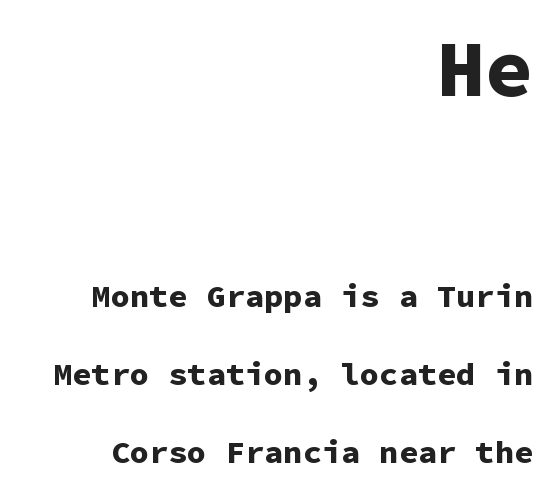
{"serif": "no", "italic": "no", "bold": "yes", "weight": "bold", "width": "normal", "stroke_contrast": "low", "x_height": "medium", "monospaced": "yes", "underline": "no", "align": "right", "line_spacing": "loose", "line_spacing_ratio": 2.43, "letter_spacing": "normal", "letter_spacing_em": 0.0, "larger_block": "first", "size_ratio": 2.5, "glyph_px": 80}
